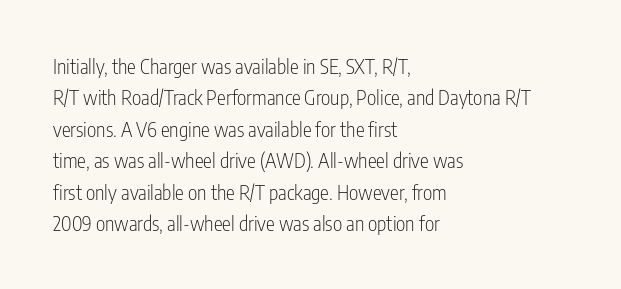
Q: Is the text bold? A: No.
Q: Is the text italic (slanted)? A: No, it is upright.
Q: Is the text underlined? A: No.
Q: How is the paragraph aligned? A: Left-aligned.
Q: Is the spacing between letters normal or unusually wide? A: Normal.
Q: Is the spacing between lines tight, normal or loose? A: Normal.
